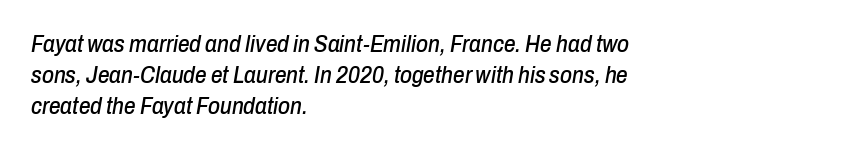
{"italic": "yes", "lean": "right", "slant_degrees": 10, "underline": "no", "align": "left", "line_spacing": "normal", "line_spacing_ratio": 1.34, "letter_spacing": "normal", "letter_spacing_em": 0.0, "glyph_px": 23}
